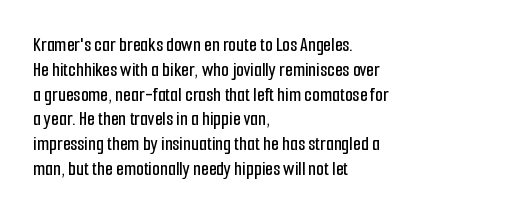
{"italic": "no", "underline": "no", "align": "left", "line_spacing_ratio": 1.24, "letter_spacing": "normal", "letter_spacing_em": 0.0, "glyph_px": 20}
